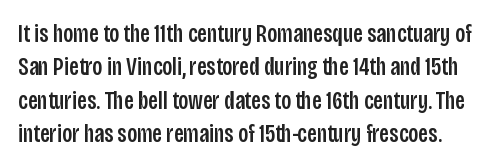
{"italic": "no", "underline": "no", "line_spacing": "normal", "line_spacing_ratio": 1.34, "letter_spacing": "normal", "letter_spacing_em": 0.0, "glyph_px": 25}
